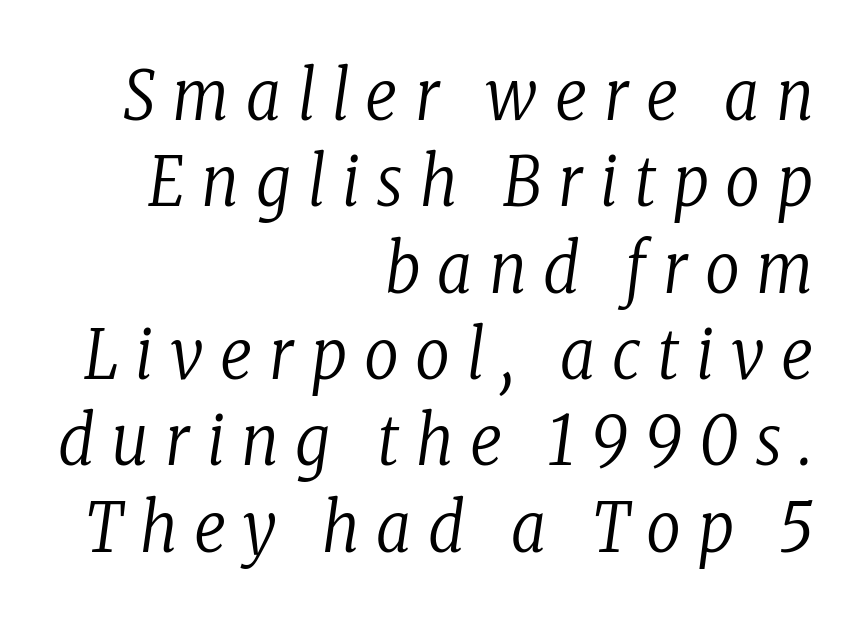
Q: Is the text bold? A: No.
Q: Is the text italic (slanted)? A: Yes, it leans right by about 8 degrees.
Q: Is the typeface a serif or a sans-serif typeface? A: Serif.
Q: Is the text underlined? A: No.
Q: How is the paragraph aligned? A: Right-aligned.
Q: Is the spacing between letters normal or unusually wide? A: Unusually wide.
Q: Is the spacing between lines tight, normal or loose? A: Normal.
Q: Width (condensed, normal, or wide)? A: Condensed.
Q: Stroke contrast? A: Low.
Q: x-height? A: Medium.
Q: Monospaced? A: No.
